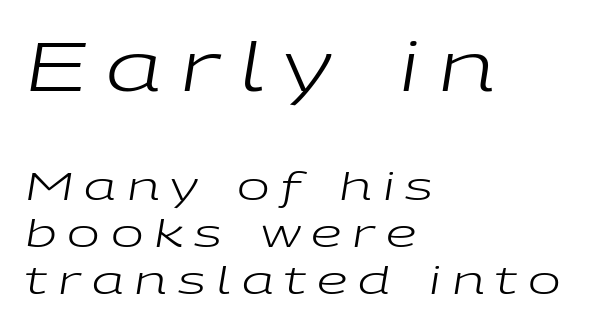
{"italic": "yes", "lean": "right", "slant_degrees": 9, "bold": "no", "weight": "regular", "width": "wide", "stroke_contrast": "low", "x_height": "medium", "monospaced": "no", "underline": "no", "align": "left", "line_spacing_ratio": 1.21, "letter_spacing": "wide", "letter_spacing_em": 0.28, "larger_block": "first", "size_ratio": 1.74, "glyph_px": 68}
